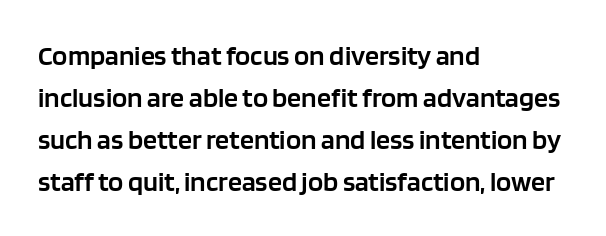
{"serif": "no", "italic": "no", "bold": "semi", "weight": "semibold", "width": "normal", "stroke_contrast": "low", "x_height": "large", "monospaced": "no", "underline": "no", "align": "left", "line_spacing": "normal", "line_spacing_ratio": 1.5, "letter_spacing": "normal", "letter_spacing_em": 0.0, "glyph_px": 28}
